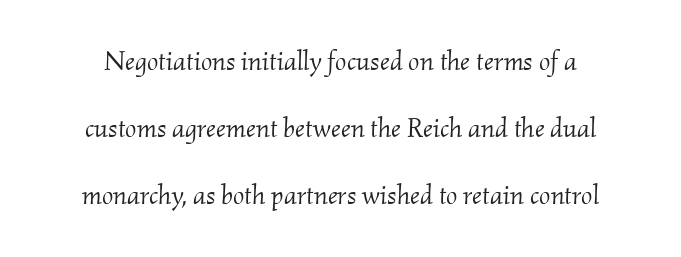
Q: Is the text bold? A: No.
Q: Is the text italic (slanted)? A: Yes, it leans right by about 2 degrees.
Q: Is the text underlined? A: No.
Q: Is the spacing between letters normal or unusually wide? A: Normal.
Q: Is the spacing between lines tight, normal or loose? A: Loose.
